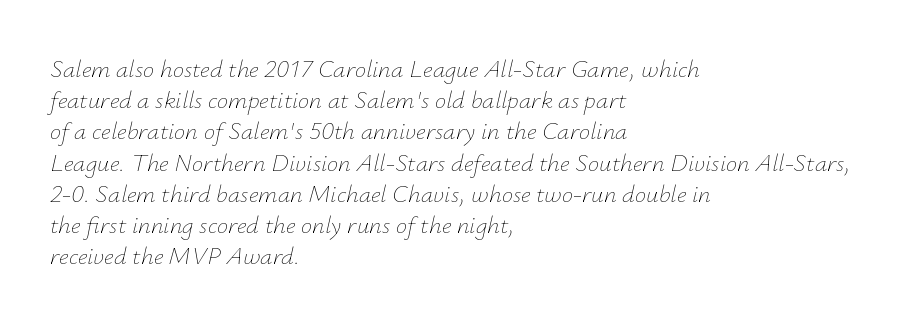
Q: Is the text bold? A: No.
Q: Is the text italic (slanted)? A: Yes, it leans right by about 12 degrees.
Q: Is the text underlined? A: No.
Q: How is the paragraph aligned? A: Left-aligned.
Q: Is the spacing between letters normal or unusually wide? A: Normal.
Q: Is the spacing between lines tight, normal or loose? A: Normal.
